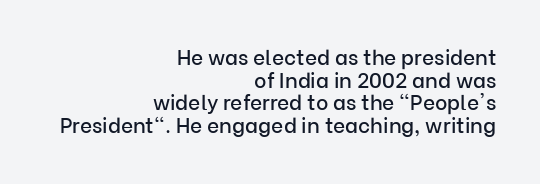
{"italic": "no", "underline": "no", "align": "right", "line_spacing": "tight", "line_spacing_ratio": 1.08, "letter_spacing": "normal", "letter_spacing_em": 0.0, "glyph_px": 21}
